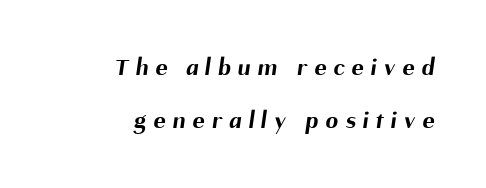
The image shows 25 px bold type; set right-aligned, loose line spacing (2.14x), unusually wide letter spacing (+0.29 em), not underlined.
